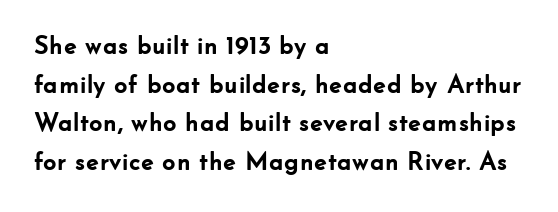
{"italic": "no", "bold": "yes", "underline": "no", "align": "left", "line_spacing": "normal", "line_spacing_ratio": 1.49, "letter_spacing": "normal", "letter_spacing_em": 0.0, "glyph_px": 26}
